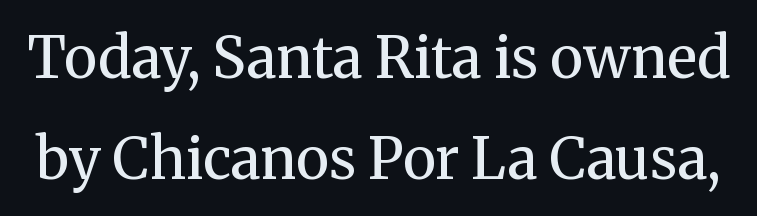
Q: Is the text bold? A: No.
Q: Is the text italic (slanted)? A: No, it is upright.
Q: Is the typeface a serif or a sans-serif typeface? A: Serif.
Q: Is the text underlined? A: No.
Q: Is the spacing between letters normal or unusually wide? A: Normal.
Q: Width (condensed, normal, or wide)? A: Normal.
Q: Stroke contrast? A: Medium.
Q: x-height? A: Medium.
Q: Monospaced? A: No.
